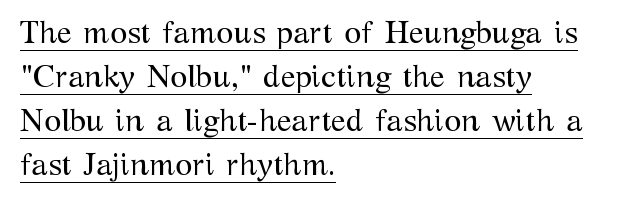
Q: Is the text bold? A: No.
Q: Is the text italic (slanted)? A: No, it is upright.
Q: Is the typeface a serif or a sans-serif typeface? A: Serif.
Q: Is the text underlined? A: Yes.
Q: How is the paragraph aligned? A: Left-aligned.
Q: Is the spacing between letters normal or unusually wide? A: Normal.
Q: Is the spacing between lines tight, normal or loose? A: Normal.
Q: Width (condensed, normal, or wide)? A: Normal.
Q: Stroke contrast? A: Medium.
Q: x-height? A: Medium.
Q: Monospaced? A: No.
